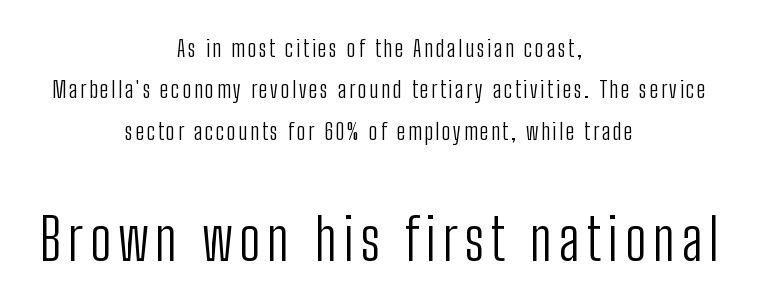
Glance below the letters and you will spot only blank space. The more generous point size was reserved for the lower chunk. You can tell it's not italic because the verticals are truly vertical. Reading down the block, each line starts at a different indent, mirrored at its end.
